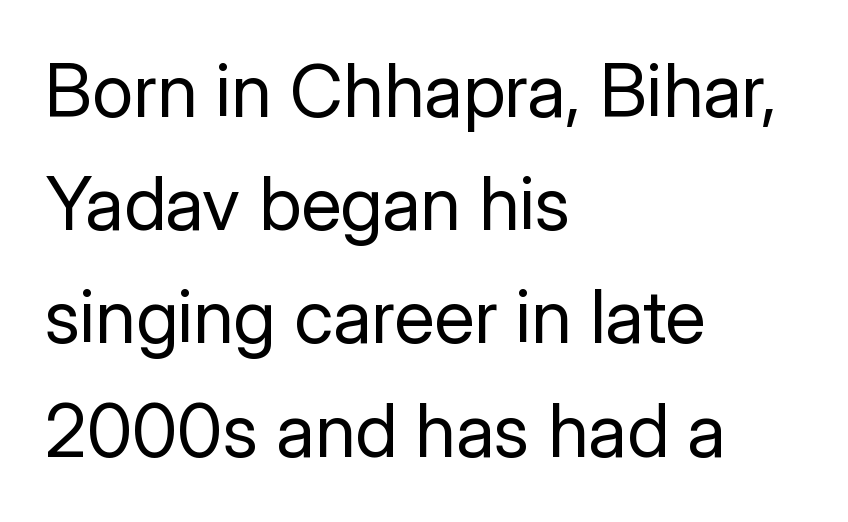
A sans-serif font was chosen for this passage. Line beginnings align vertically; line endings do not. Every stem runs plumb, perpendicular to the baseline. You could not count columns in this text — the font is proportionally spaced.
